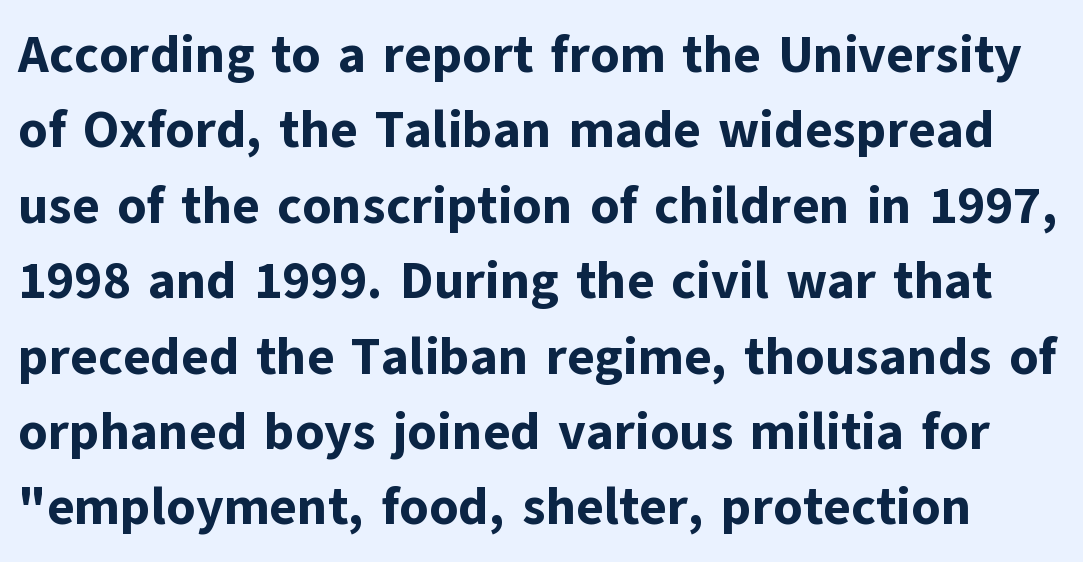
{"serif": "no", "italic": "no", "bold": "yes", "weight": "bold", "width": "normal", "stroke_contrast": "low", "x_height": "medium", "monospaced": "no", "underline": "no", "line_spacing": "normal", "line_spacing_ratio": 1.45, "letter_spacing": "normal", "letter_spacing_em": 0.0, "glyph_px": 52}
